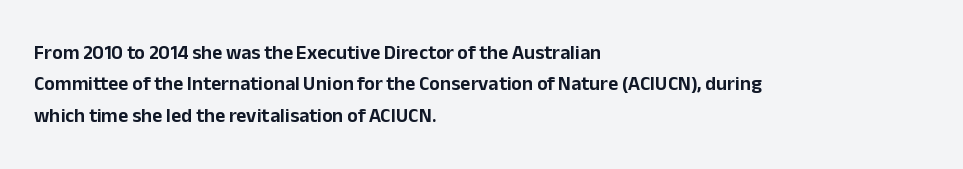
{"italic": "no", "underline": "no", "align": "left", "line_spacing": "normal", "line_spacing_ratio": 1.57, "letter_spacing": "normal", "letter_spacing_em": 0.0, "glyph_px": 20}
